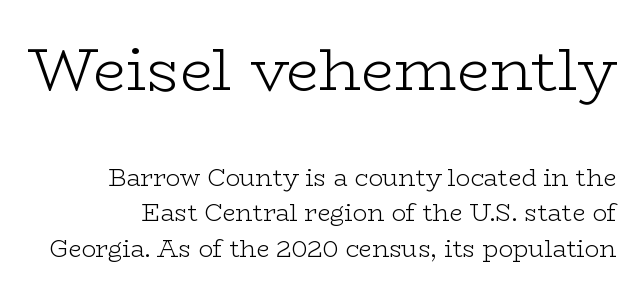
{"serif": "yes", "italic": "no", "bold": "no", "weight": "light", "width": "wide", "stroke_contrast": "low", "x_height": "medium", "monospaced": "no", "underline": "no", "line_spacing": "normal", "line_spacing_ratio": 1.47, "letter_spacing": "normal", "letter_spacing_em": 0.0, "larger_block": "first", "size_ratio": 2.5, "glyph_px": 60}
